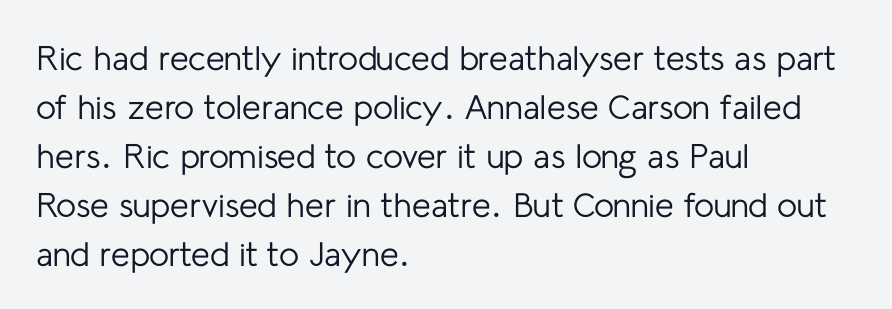
Q: Is the text bold? A: No.
Q: Is the text italic (slanted)? A: No, it is upright.
Q: Is the typeface a serif or a sans-serif typeface? A: Sans-serif.
Q: Is the text underlined? A: No.
Q: How is the paragraph aligned? A: Left-aligned.
Q: Is the spacing between letters normal or unusually wide? A: Normal.
Q: Is the spacing between lines tight, normal or loose? A: Normal.
Q: Width (condensed, normal, or wide)? A: Normal.
Q: Stroke contrast? A: Low.
Q: x-height? A: Medium.
Q: Monospaced? A: No.
